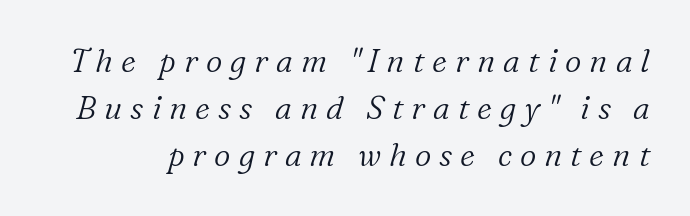
The image shows 32 px light serif type, italic (leaning right); set normal line spacing (1.47x), unusually wide letter spacing (+0.25 em), not underlined; low stroke contrast and a medium x-height.
